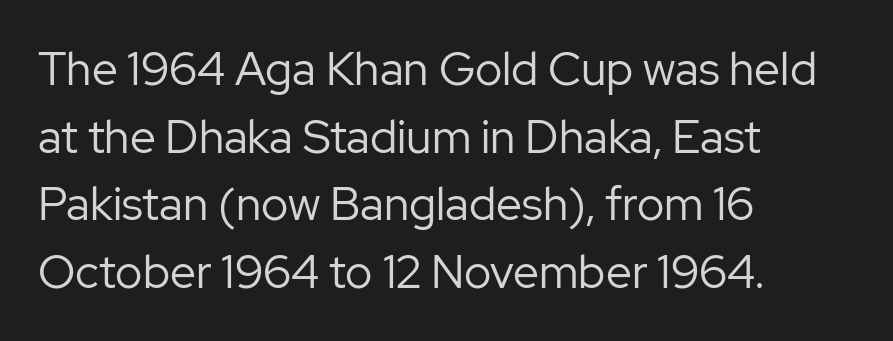
The image shows 46 px regular-weight sans-serif type, upright; set left-aligned, normal line spacing (1.47x), normal letter spacing, not underlined; low stroke contrast and a medium x-height.
